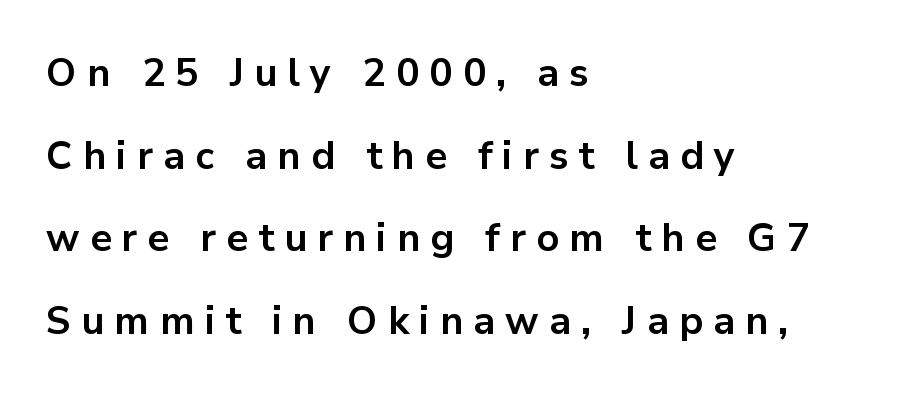
Q: Is the text bold? A: Yes.
Q: Is the text italic (slanted)? A: No, it is upright.
Q: Is the typeface a serif or a sans-serif typeface? A: Sans-serif.
Q: Is the text underlined? A: No.
Q: How is the paragraph aligned? A: Left-aligned.
Q: Is the spacing between letters normal or unusually wide? A: Unusually wide.
Q: Is the spacing between lines tight, normal or loose? A: Loose.
Q: Width (condensed, normal, or wide)? A: Normal.
Q: Stroke contrast? A: Low.
Q: x-height? A: Medium.
Q: Monospaced? A: No.
